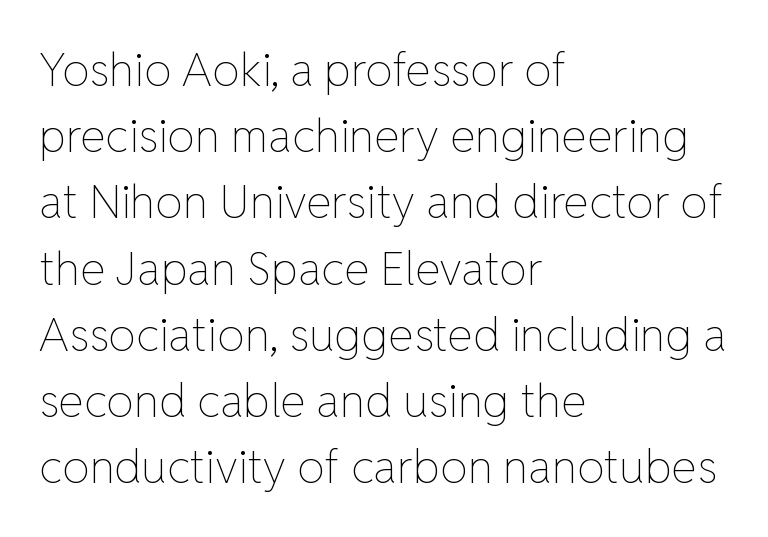
The image shows 46 px thin type, upright; set left-aligned, normal line spacing (1.44x), normal letter spacing, not underlined; low stroke contrast and a medium x-height.
